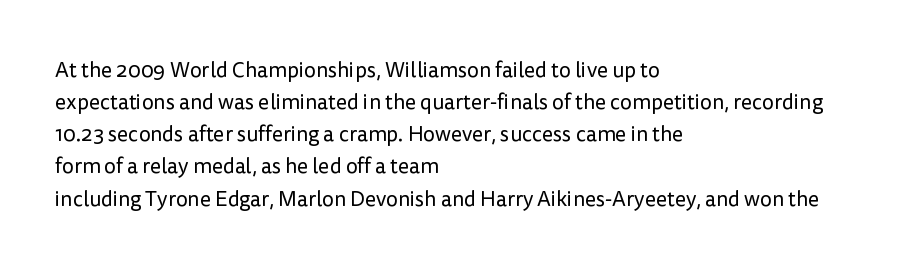
Is the block centered? No — it sits flush against the left margin. Honestly, the row spacing looks completely unremarkable. Check under the words: just untouched page. Ascenders rise straight up at ninety degrees. Nobody touched the tracking dial on this one.
